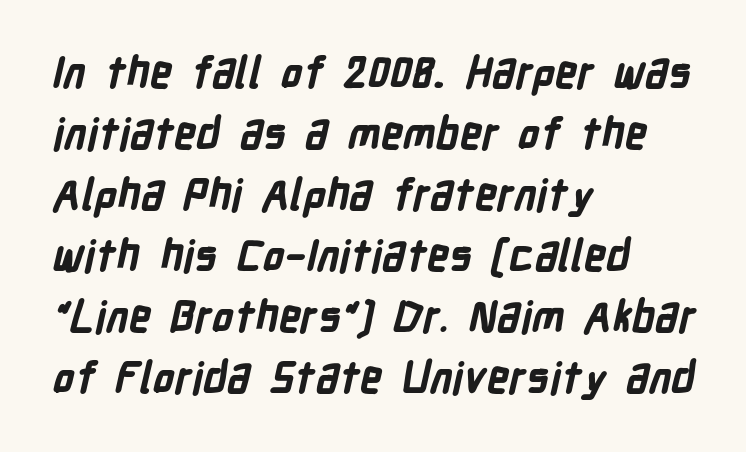
Q: Is the text bold? A: Yes.
Q: Is the typeface a serif or a sans-serif typeface? A: Sans-serif.
Q: Is the text underlined? A: No.
Q: How is the paragraph aligned? A: Left-aligned.
Q: Is the spacing between letters normal or unusually wide? A: Normal.
Q: Is the spacing between lines tight, normal or loose? A: Normal.
Q: Width (condensed, normal, or wide)? A: Condensed.
Q: Stroke contrast? A: Low.
Q: x-height? A: Medium.
Q: Monospaced? A: No.
